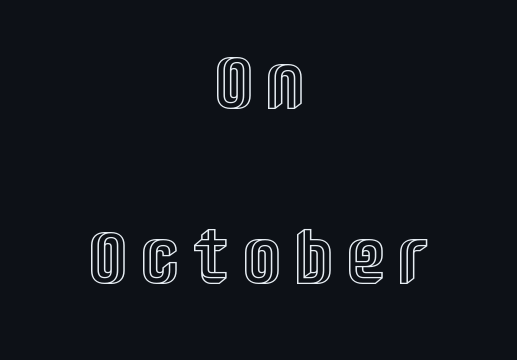
Between one letter and the next there's a generous, obvious gap. Proportional: the letters do not fall into vertical columns. The zone under the glyphs is completely vacant. The axis of the letterforms is exactly vertical.
